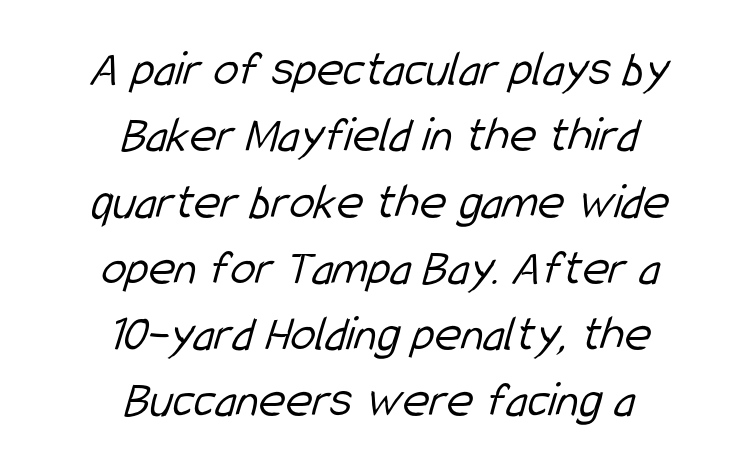
In terms of letterform style, serifs are entirely absent. Check the space under the baseline: it is left empty. These glyphs show unthickened strokes, regular width or finer. The letters advance in unequal steps, a hallmark of proportional type. Horizontal bands of white between lines are of average thickness.
